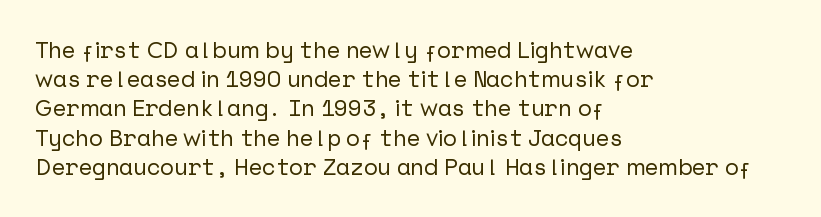
Interline gaps are of average width in this sample. Short note: letters normally spaced. Posture: vertical. The strip under each line holds only bare page. Which margin do the lines hug? The left one — the right edge is uneven.
